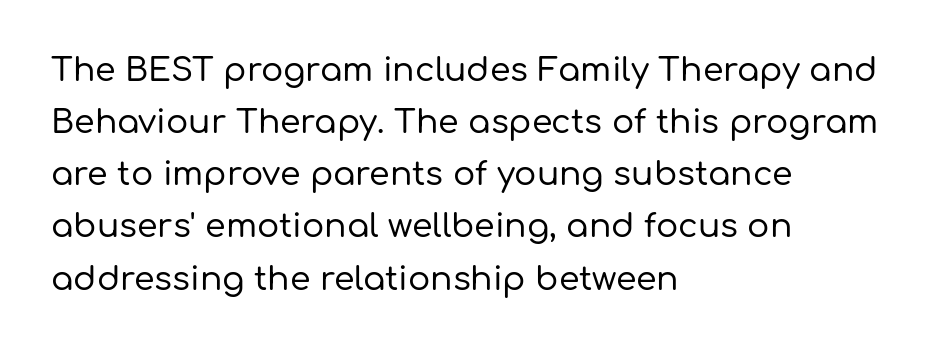
The image shows 33 px sans-serif type, upright; set left-aligned, normal line spacing (1.58x), normal letter spacing, not underlined; low stroke contrast and a medium x-height.
